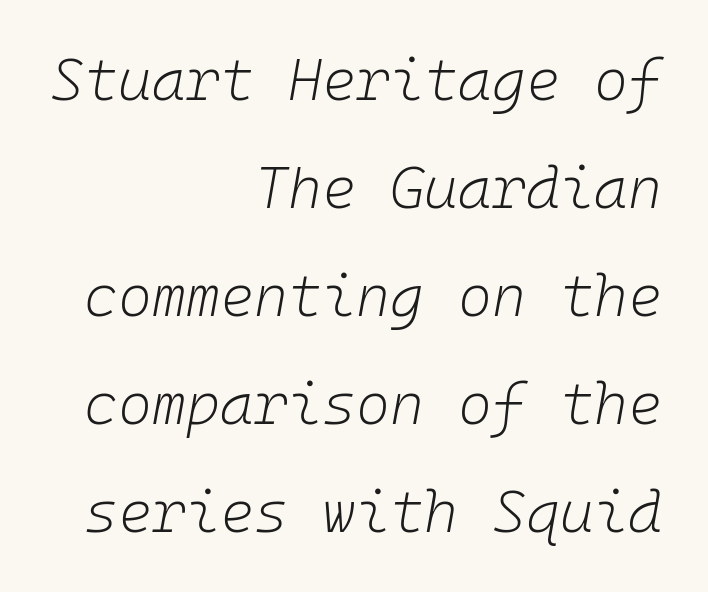
Q: Is the text bold? A: No.
Q: Is the text italic (slanted)? A: Yes, it leans right by about 10 degrees.
Q: Is the text underlined? A: No.
Q: How is the paragraph aligned? A: Right-aligned.
Q: Is the spacing between letters normal or unusually wide? A: Normal.
Q: Width (condensed, normal, or wide)? A: Normal.
Q: Stroke contrast? A: Low.
Q: x-height? A: Medium.
Q: Monospaced? A: Yes.
